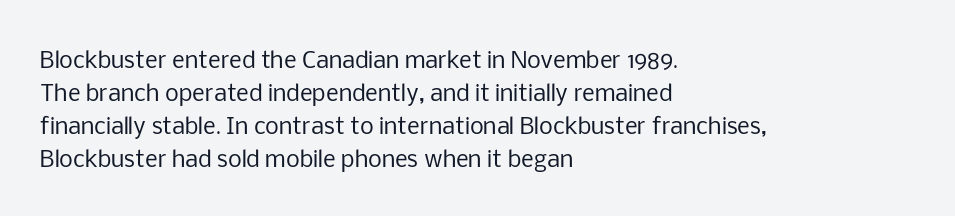
In terms of leading, this rendering sits right in the middle. Quick note: not italic, upright. Stems here are at most as thick as an everyday book face. Letter spacing: default.
